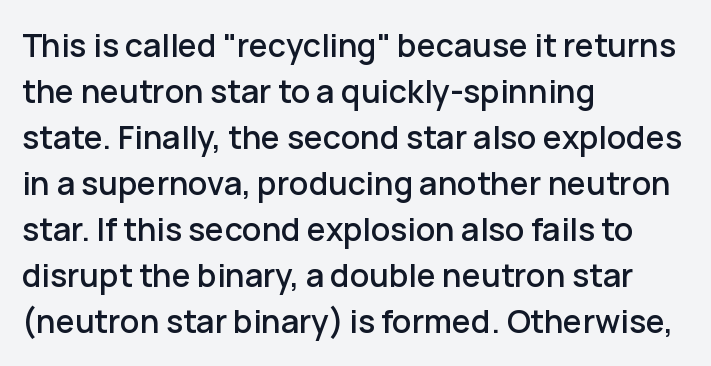
The image shows 32 px sans-serif type, upright; set left-aligned, normal line spacing (1.44x), normal letter spacing, not underlined; low stroke contrast and a medium x-height.
